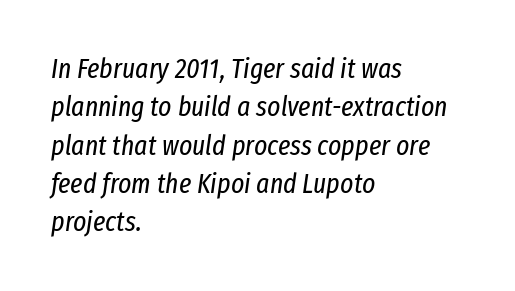
The image shows 28 px regular-weight, condensed type, italic (leaning right); set left-aligned, normal line spacing (1.37x), normal letter spacing, not underlined; low stroke contrast and a medium x-height.
